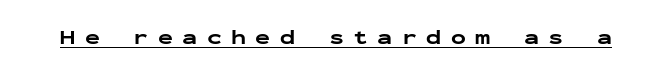
Q: Is the text bold? A: Yes.
Q: Is the text italic (slanted)? A: No, it is upright.
Q: Is the text underlined? A: Yes.
Q: Is the spacing between letters normal or unusually wide? A: Unusually wide.
